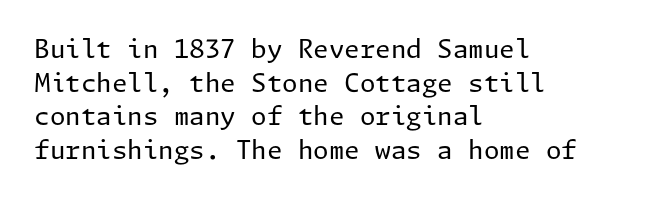
Q: Is the text bold? A: No.
Q: Is the text italic (slanted)? A: No, it is upright.
Q: Is the text underlined? A: No.
Q: How is the paragraph aligned? A: Left-aligned.
Q: Is the spacing between letters normal or unusually wide? A: Normal.
Q: Is the spacing between lines tight, normal or loose? A: Normal.
